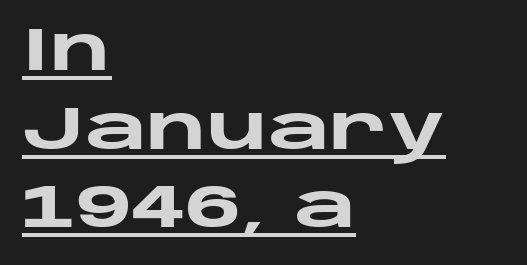
Unlike italic type, these characters show no tilt at all. Rows of type keep a routine distance in the vertical direction. Caption: lettering with a line underneath. A typesetter would label this face a sans. Notice how thick the strokes are: this is what a full bold looks like.
